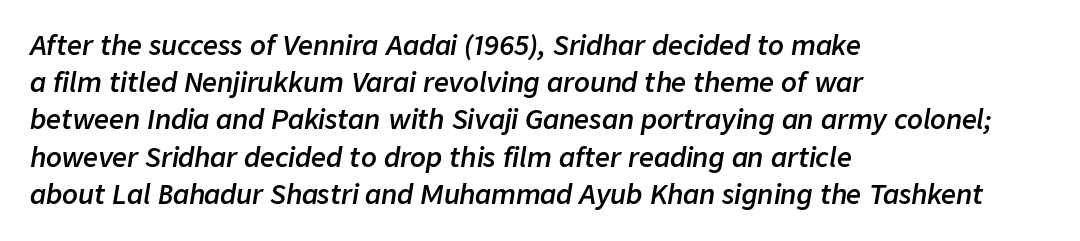
{"italic": "yes", "lean": "right", "slant_degrees": 9, "bold": "semi", "underline": "no", "align": "left", "line_spacing": "normal", "line_spacing_ratio": 1.43, "letter_spacing": "normal", "letter_spacing_em": 0.0, "glyph_px": 26}
